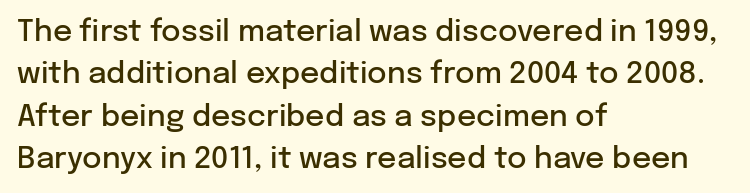
The image shows 30 px semibold sans-serif type, upright; set left-aligned, normal line spacing (1.41x), normal letter spacing, not underlined; low stroke contrast and a medium x-height.
